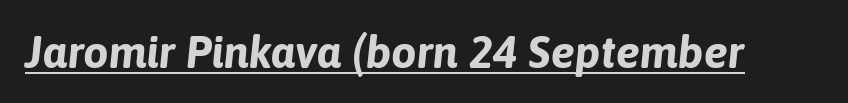
{"italic": "yes", "lean": "right", "slant_degrees": 6, "bold": "yes", "weight": "bold", "width": "normal", "stroke_contrast": "low", "x_height": "medium", "monospaced": "no", "underline": "yes", "letter_spacing": "normal", "letter_spacing_em": 0.0, "glyph_px": 45}
